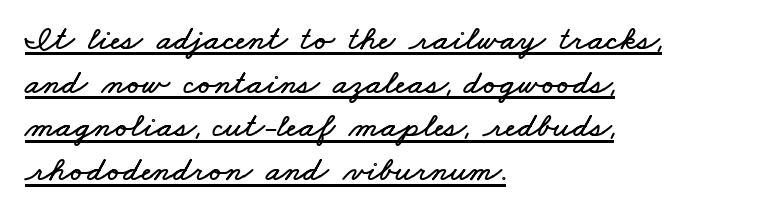
{"width": "wide", "stroke_contrast": "low", "x_height": "small", "monospaced": "no", "underline": "yes", "align": "left", "line_spacing": "normal", "line_spacing_ratio": 1.25, "letter_spacing": "normal", "letter_spacing_em": 0.0, "glyph_px": 35}
